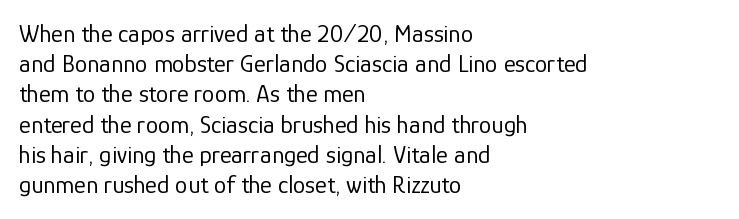
In terms of posture, this sample is upright. The rendering keeps characters at their native spacing. Caption: face not bold, strokes unweighted. The string is rendered with underlining switched off. Horizontal alignment here is leftward, the default for most running prose.
